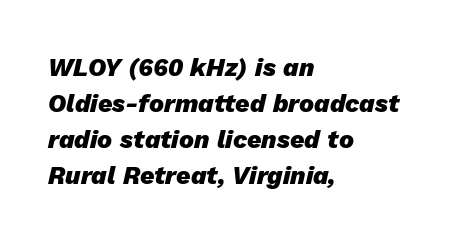
{"italic": "yes", "lean": "right", "slant_degrees": 13, "bold": "yes", "underline": "no", "align": "left", "line_spacing": "normal", "line_spacing_ratio": 1.44, "letter_spacing": "normal", "letter_spacing_em": 0.0, "glyph_px": 25}
